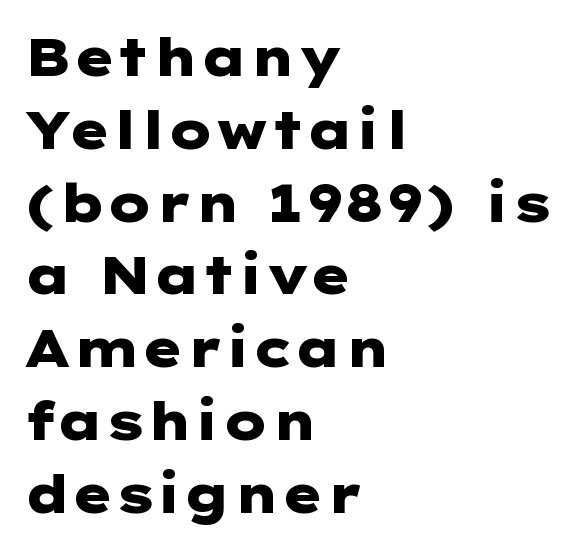
The face used here has the dense, thick strokes of a bold. Honestly, there is no underline to notice here at all. Every stem runs plumb, perpendicular to the baseline. Check where the strokes stop: nothing finishes them off — pure sans.
